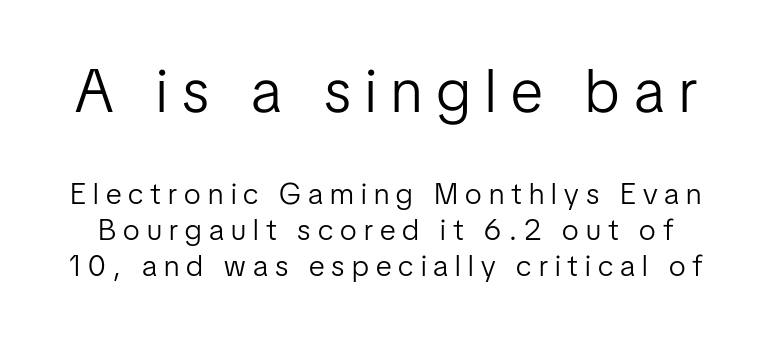
{"serif": "no", "italic": "no", "bold": "no", "weight": "light", "width": "condensed", "stroke_contrast": "low", "x_height": "medium", "monospaced": "no", "underline": "no", "line_spacing_ratio": 1.21, "letter_spacing": "wide", "letter_spacing_em": 0.24, "larger_block": "first", "size_ratio": 2.03, "glyph_px": 61}
